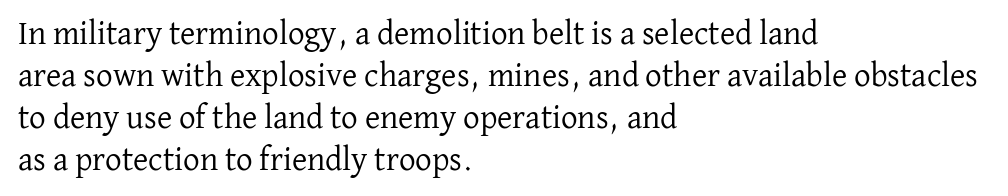
Proportional: the letters do not fall into vertical columns. One-word summary of the alignment: left. Stems and bowls with no extra thickness — not bold. Line spacing here is normal.
